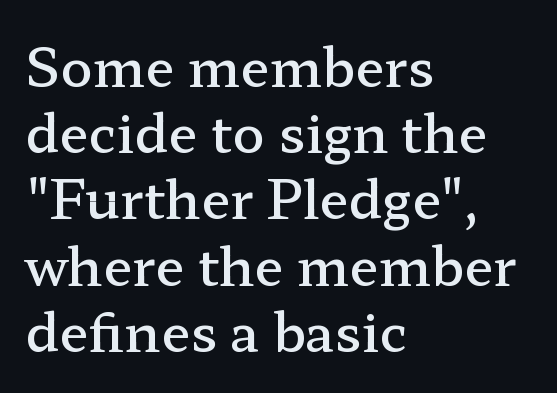
Tracking value appears to be zero — textbook default spacing. Unlike italic type, these characters show no tilt at all. The zone under the glyphs is completely vacant. Varying glyph widths throughout — classic text-font behaviour. On the weight axis this lands at semibold, roughly 600. Is this a sans? No — the strokes have serifs.
